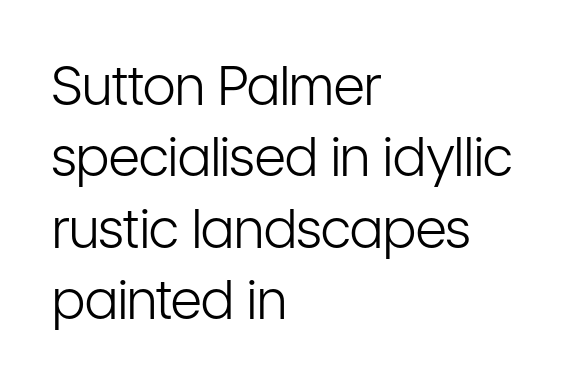
Every row of glyphs begins at an identical x-position on the left. Quick note: not italic, upright. The letters sit at their default tracking, neither squeezed nor spread. What kind of face is this? One without serifs — a sans.
